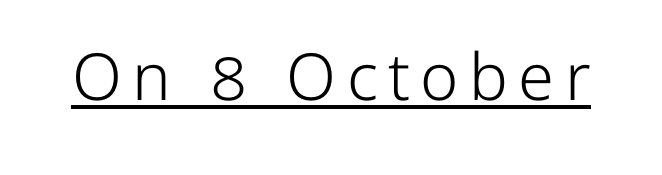
Q: Is the text bold? A: No.
Q: Is the text italic (slanted)? A: No, it is upright.
Q: Is the typeface a serif or a sans-serif typeface? A: Sans-serif.
Q: Is the text underlined? A: Yes.
Q: Width (condensed, normal, or wide)? A: Normal.
Q: Stroke contrast? A: Low.
Q: x-height? A: Medium.
Q: Monospaced? A: No.
